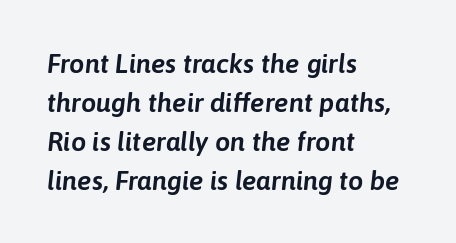
Q: Is the text italic (slanted)? A: Yes, it leans right by about 6 degrees.
Q: Is the text underlined? A: No.
Q: How is the paragraph aligned? A: Left-aligned.
Q: Is the spacing between letters normal or unusually wide? A: Normal.
Q: Is the spacing between lines tight, normal or loose? A: Normal.
